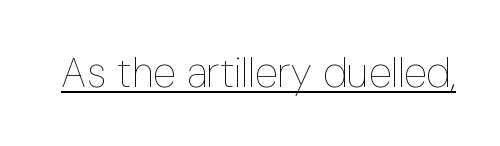
A light-to-regular cut is what we see here. Does a line run under the words? Yes, clearly. The line texture is even and compact thanks to regular tracking. The type sits square on the baseline with zero lean.
